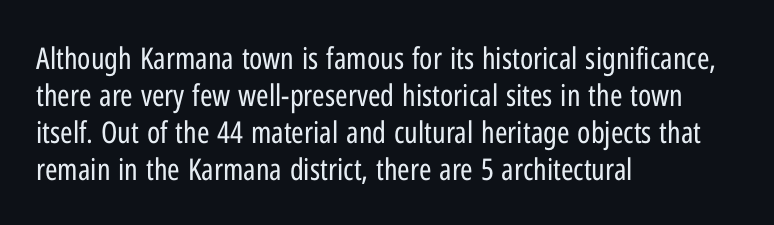
Q: Is the text bold? A: No.
Q: Is the text italic (slanted)? A: No, it is upright.
Q: Is the typeface a serif or a sans-serif typeface? A: Sans-serif.
Q: Is the text underlined? A: No.
Q: How is the paragraph aligned? A: Left-aligned.
Q: Is the spacing between letters normal or unusually wide? A: Normal.
Q: Width (condensed, normal, or wide)? A: Condensed.
Q: Stroke contrast? A: Low.
Q: x-height? A: Medium.
Q: Monospaced? A: No.
